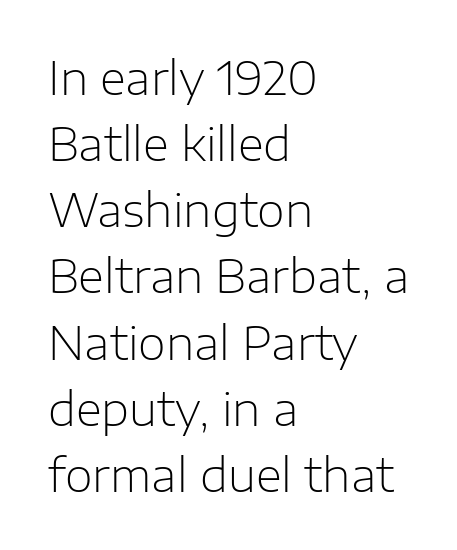
This rendering features lettering with no underline. A sans-serif font was chosen for this passage. The characters are drawn with everyday or finer stroke widths. No italicization has been applied; the sample stays upright. Words appear dense and cohesive because spacing is normal.
